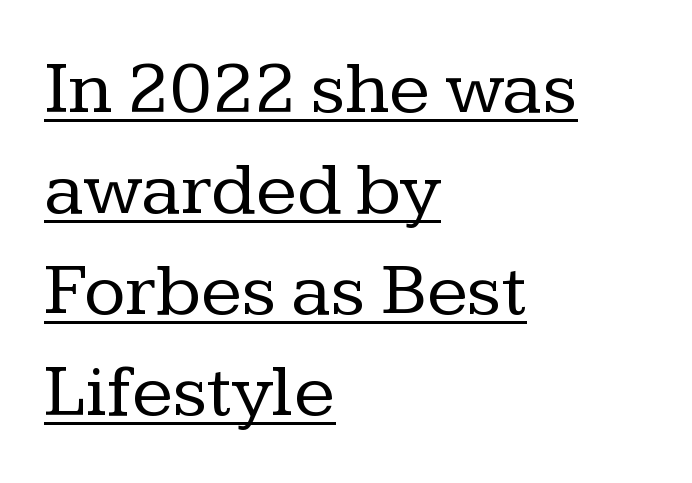
Q: Is the text bold? A: No.
Q: Is the text italic (slanted)? A: No, it is upright.
Q: Is the typeface a serif or a sans-serif typeface? A: Serif.
Q: Is the text underlined? A: Yes.
Q: How is the paragraph aligned? A: Left-aligned.
Q: Is the spacing between letters normal or unusually wide? A: Normal.
Q: Is the spacing between lines tight, normal or loose? A: Normal.
Q: Width (condensed, normal, or wide)? A: Normal.
Q: Stroke contrast? A: Low.
Q: x-height? A: Medium.
Q: Monospaced? A: No.
